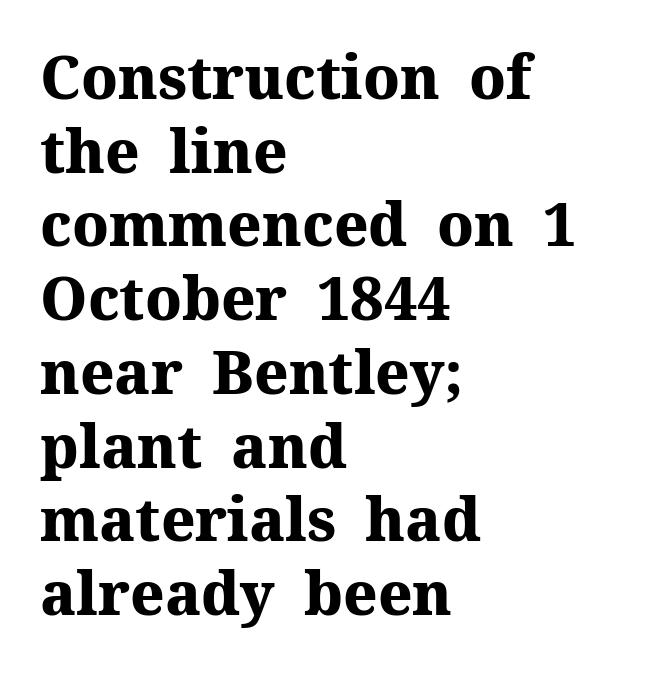
The image shows 59 px heavy serif type, upright; set left-aligned, normal line spacing (1.25x), normal letter spacing, not underlined; medium stroke contrast and a medium x-height.
